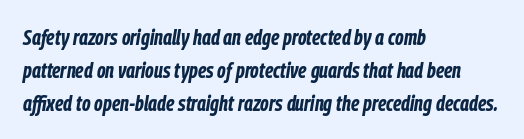
{"italic": "yes", "lean": "right", "slant_degrees": 9, "bold": "yes", "underline": "no", "align": "left", "line_spacing": "normal", "line_spacing_ratio": 1.49, "letter_spacing": "normal", "letter_spacing_em": 0.0, "glyph_px": 22}
